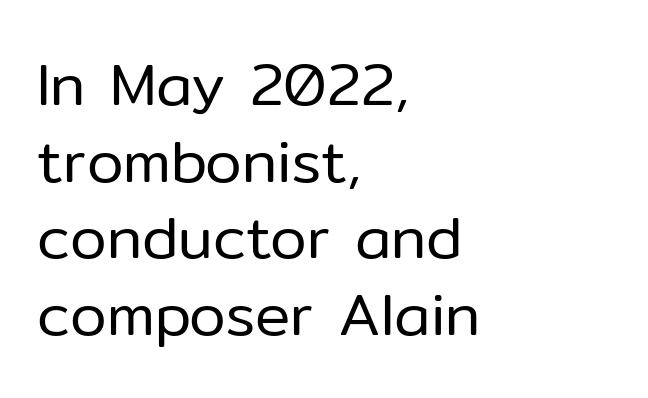
Q: Is the text bold? A: No.
Q: Is the text italic (slanted)? A: No, it is upright.
Q: Is the typeface a serif or a sans-serif typeface? A: Sans-serif.
Q: Is the text underlined? A: No.
Q: How is the paragraph aligned? A: Left-aligned.
Q: Is the spacing between letters normal or unusually wide? A: Normal.
Q: Is the spacing between lines tight, normal or loose? A: Normal.
Q: Width (condensed, normal, or wide)? A: Normal.
Q: Stroke contrast? A: Low.
Q: x-height? A: Medium.
Q: Monospaced? A: No.
